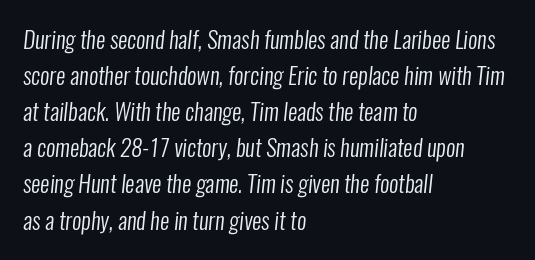
{"bold": "no", "underline": "no", "align": "left", "line_spacing": "normal", "line_spacing_ratio": 1.57, "letter_spacing": "normal", "letter_spacing_em": 0.0, "glyph_px": 23}
